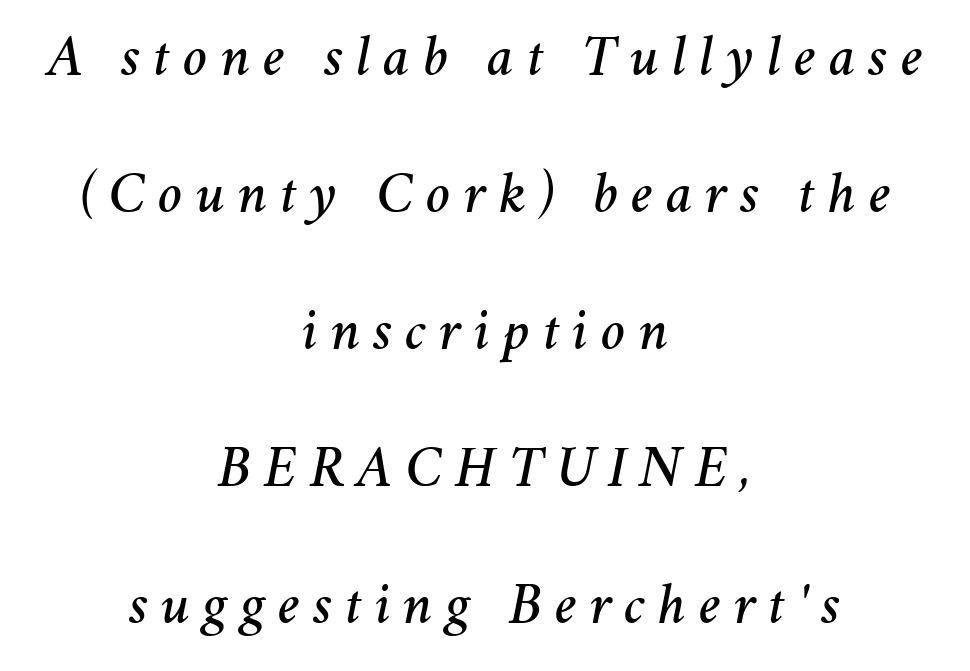
Rows of type keep a wide berth in the vertical direction. Reading down the block, each line starts at a different indent, mirrored at its end. Emphasis-style slanted type is in use. Words float on clear page, feet unadorned.
